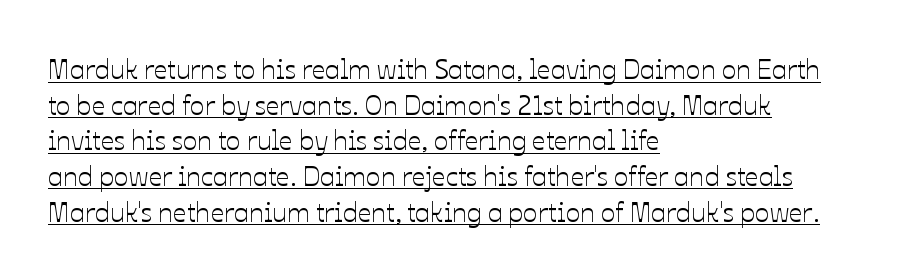
The image shows 27 px text type, upright; set left-aligned, normal line spacing (1.32x), normal letter spacing, underlined.
